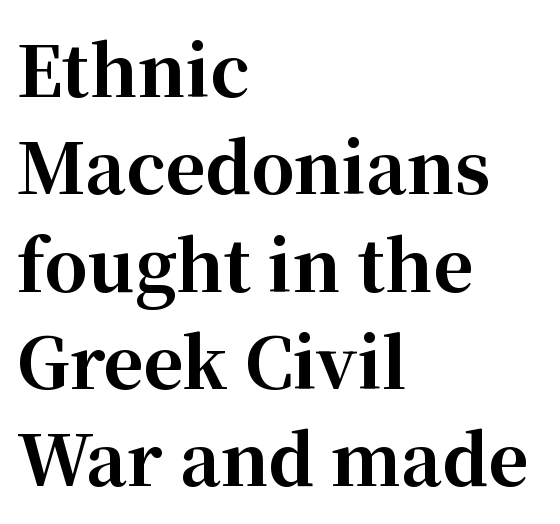
{"serif": "yes", "italic": "no", "bold": "yes", "weight": "bold", "width": "normal", "stroke_contrast": "high", "x_height": "medium", "monospaced": "no", "underline": "no", "align": "left", "line_spacing": "normal", "line_spacing_ratio": 1.41, "letter_spacing": "normal", "letter_spacing_em": 0.0, "glyph_px": 69}
